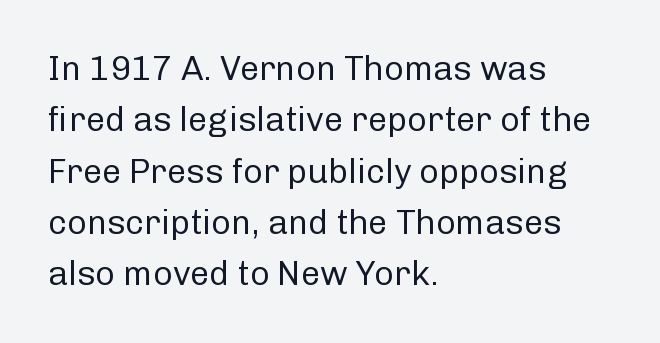
Q: Is the text bold? A: No.
Q: Is the text italic (slanted)? A: No, it is upright.
Q: Is the typeface a serif or a sans-serif typeface? A: Sans-serif.
Q: Is the text underlined? A: No.
Q: How is the paragraph aligned? A: Left-aligned.
Q: Is the spacing between letters normal or unusually wide? A: Normal.
Q: Is the spacing between lines tight, normal or loose? A: Normal.
Q: Width (condensed, normal, or wide)? A: Normal.
Q: Stroke contrast? A: Low.
Q: x-height? A: Medium.
Q: Monospaced? A: No.
